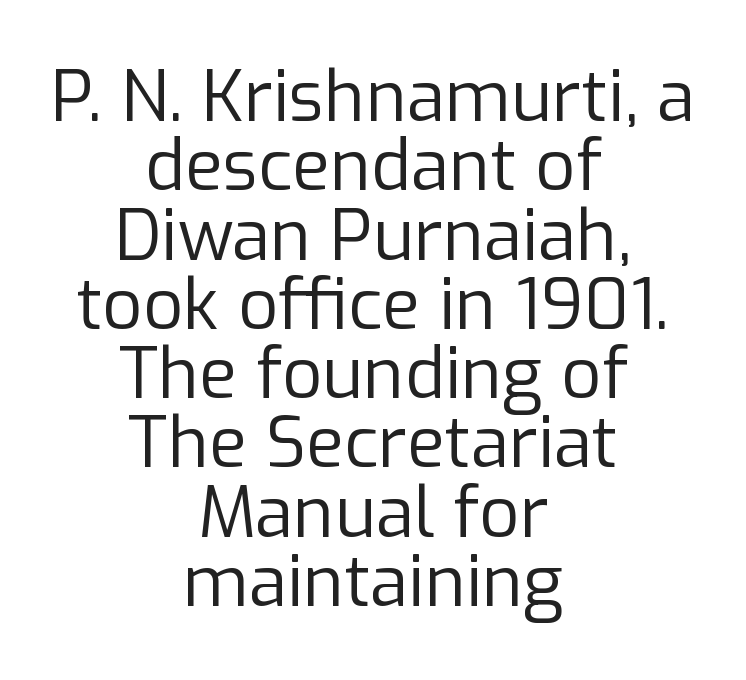
The string is rendered with underlining switched off. One glance says dense: line gaps are narrower than usual. Honestly, the letter spacing is just normal — you wouldn't notice it. Each letter keeps its own natural width here, so spacing adapts to shape. This is the regular roman posture of the typeface.
